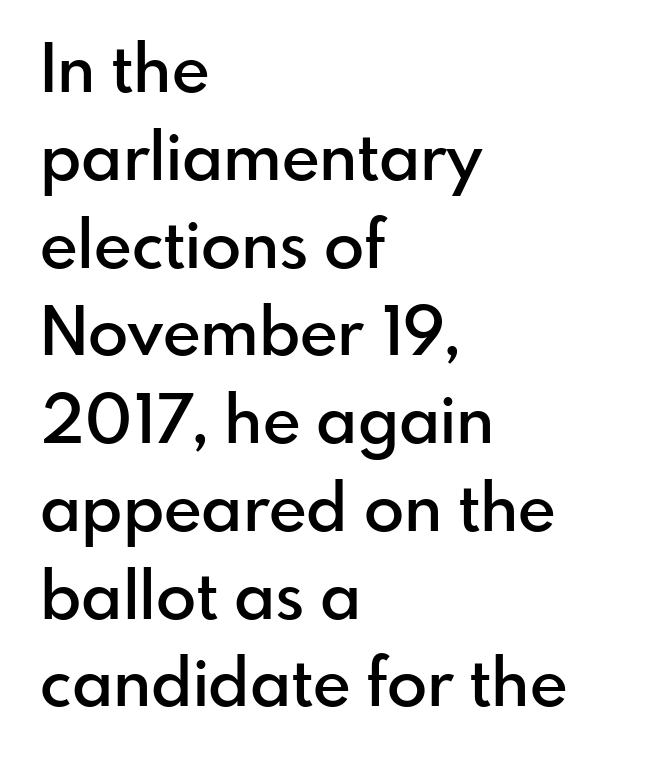
The image shows 66 px semibold sans-serif type, upright; set left-aligned, normal line spacing (1.33x), normal letter spacing, not underlined; low stroke contrast and a small x-height.
